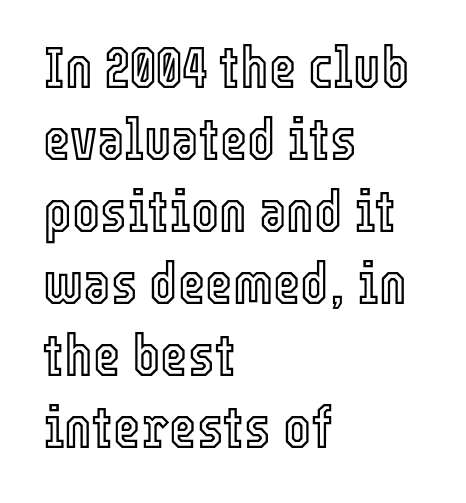
The image shows 59 px condensed type, upright; set left-aligned, line spacing 1.22x, normal letter spacing, not underlined; a medium x-height.
